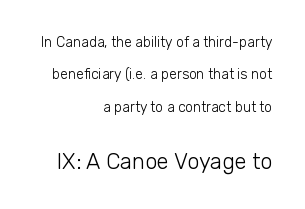
The image shows 22 px text type, upright; set right-aligned, loose line spacing (2.32x), normal letter spacing, not underlined; the second (bottom) block is 1.57x larger.
